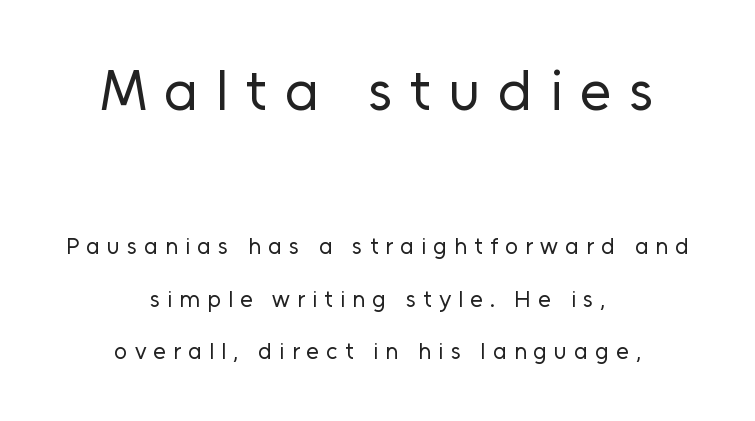
The image shows 57 px regular-weight sans-serif type, upright; set centered, loose line spacing (2.3x), unusually wide letter spacing (+0.31 em), not underlined; the first (top) block is 2.48x larger; low stroke contrast and a medium x-height.
